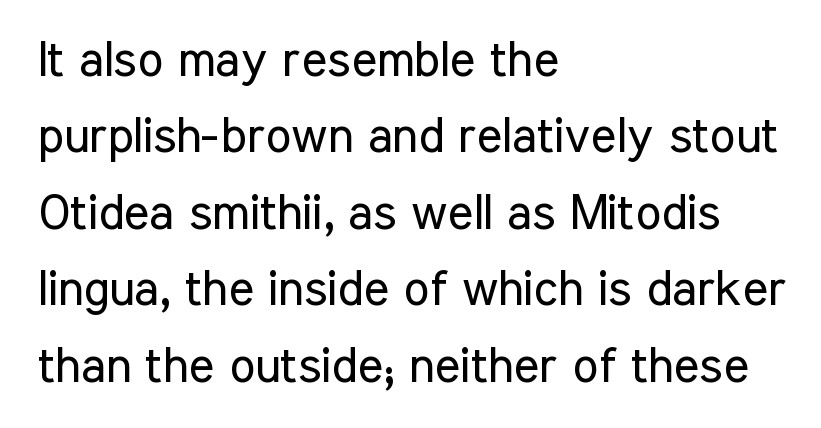
Q: Is the text bold? A: No.
Q: Is the text italic (slanted)? A: No, it is upright.
Q: Is the typeface a serif or a sans-serif typeface? A: Sans-serif.
Q: Is the text underlined? A: No.
Q: How is the paragraph aligned? A: Left-aligned.
Q: Is the spacing between letters normal or unusually wide? A: Normal.
Q: Is the spacing between lines tight, normal or loose? A: Normal.
Q: Width (condensed, normal, or wide)? A: Condensed.
Q: Stroke contrast? A: Low.
Q: x-height? A: Medium.
Q: Monospaced? A: No.
